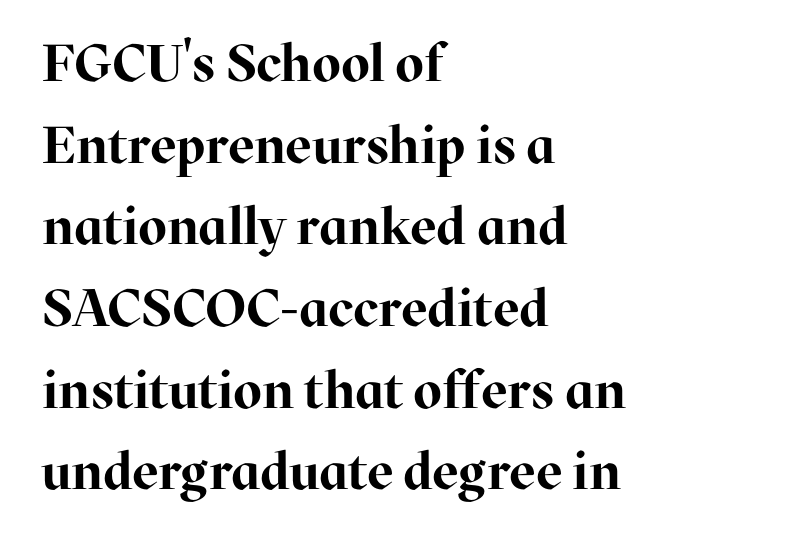
{"serif": "yes", "italic": "no", "bold": "yes", "weight": "bold", "width": "normal", "stroke_contrast": "high", "x_height": "medium", "monospaced": "no", "underline": "no", "align": "left", "line_spacing": "normal", "line_spacing_ratio": 1.57, "letter_spacing": "normal", "letter_spacing_em": 0.0, "glyph_px": 52}
